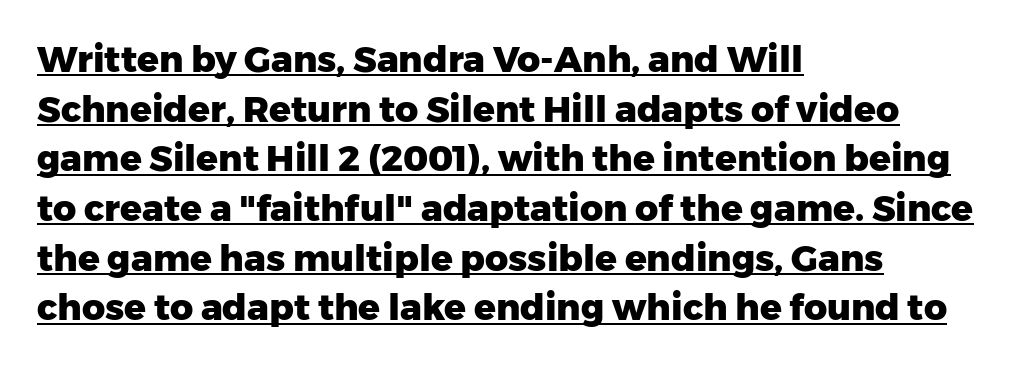
Interline gaps are of average width in this sample. No feet cap the strokes, marking this as sans-serif type. Default kerning and tracking; the words read as compact shapes. Is there any slant? The stems are plumb. Where is the straight margin? On the left.
